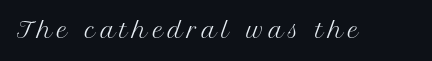
{"bold": "no", "underline": "no", "letter_spacing": "wide", "letter_spacing_em": 0.22, "glyph_px": 21}
